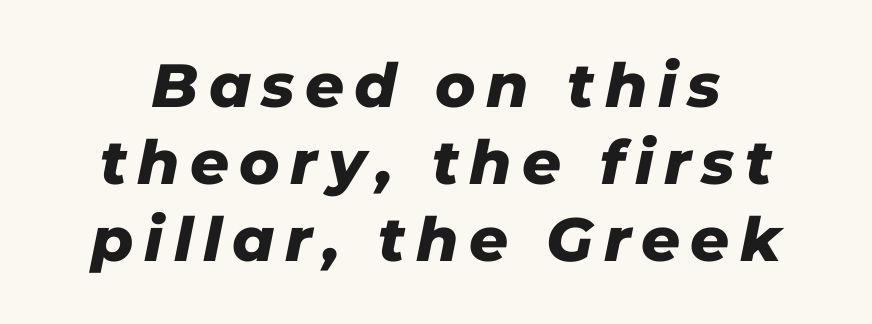
Notice how the stems are inclined rather than vertical — that's the hallmark of italics. Heft: maximum for text — a bold. Do the characters align in a grid? No, the font is proportional. Check under the words: just untouched page. Honestly, the row spacing looks completely unremarkable.
